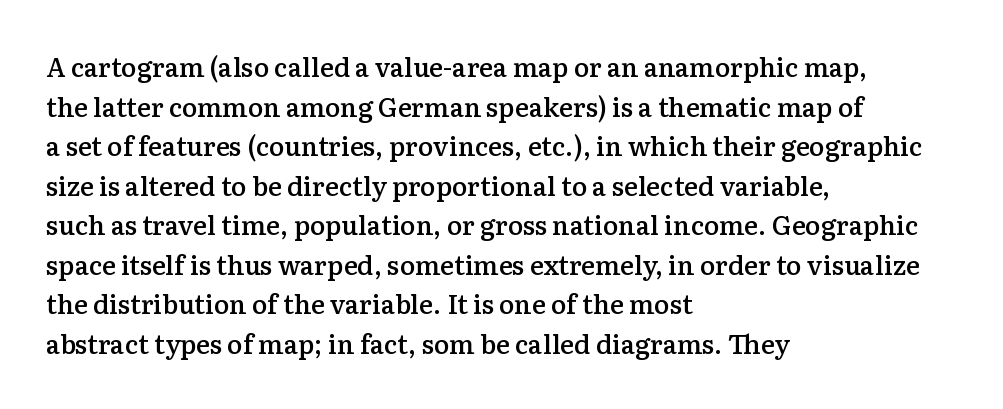
If you measured baseline to baseline, you'd find a middling distance. The typesetting leans somewhat heavy: a semibold. Which margin do the lines hug? The left one — the right edge is uneven. The font's upright variant was chosen for this text.
